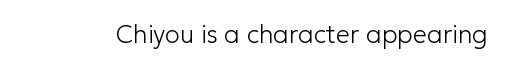
The rendering keeps characters at their native spacing. The font sits on the lighter half of the weight spectrum, regular included. Quick note: underline off. Is there any slant? The stems are plumb.
